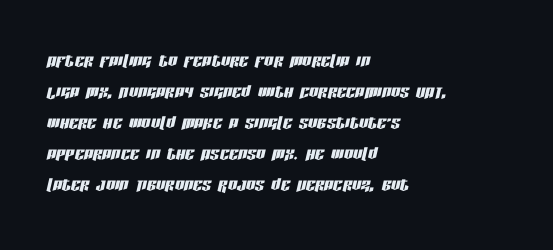
The image shows 23 px text type, italic (leaning right); set left-aligned, normal line spacing (1.35x), normal letter spacing, not underlined.
